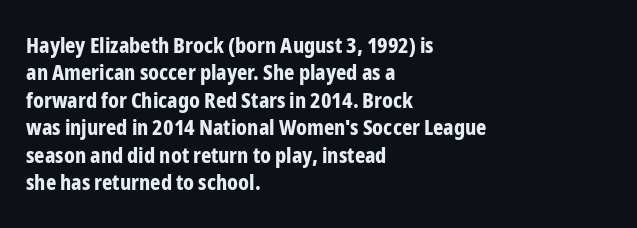
Q: Is the text bold? A: Yes.
Q: Is the text italic (slanted)? A: No, it is upright.
Q: Is the text underlined? A: No.
Q: How is the paragraph aligned? A: Left-aligned.
Q: Is the spacing between letters normal or unusually wide? A: Normal.
Q: Is the spacing between lines tight, normal or loose? A: Normal.
